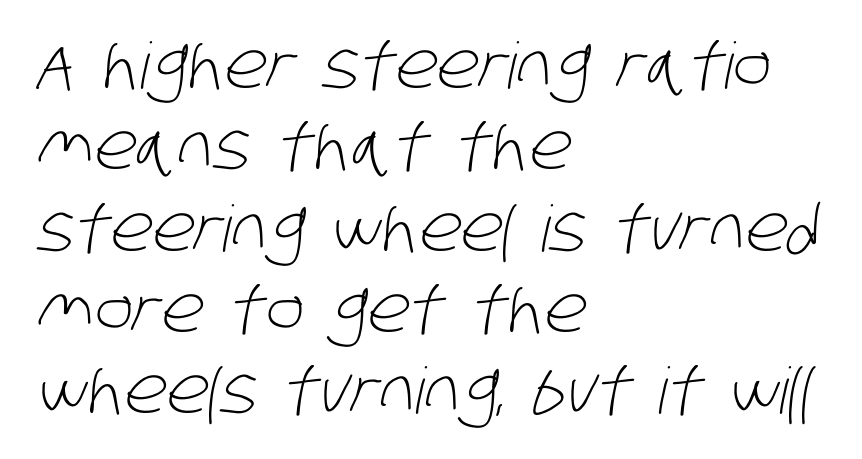
Nothing sits at the stroke ends, so this counts as sans-serif. This sample is left-justified, so line endings fall wherever the words run out. This sample keeps an unexceptional amount of space between lines. The area under the type is left untouched.
